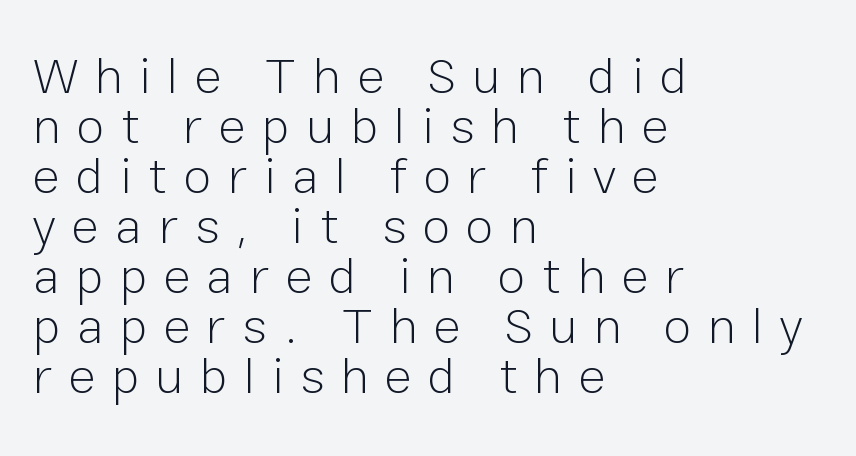
Q: Is the text bold? A: No.
Q: Is the text italic (slanted)? A: No, it is upright.
Q: Is the typeface a serif or a sans-serif typeface? A: Sans-serif.
Q: Is the text underlined? A: No.
Q: How is the paragraph aligned? A: Left-aligned.
Q: Is the spacing between letters normal or unusually wide? A: Unusually wide.
Q: Is the spacing between lines tight, normal or loose? A: Tight.
Q: Width (condensed, normal, or wide)? A: Normal.
Q: Stroke contrast? A: Low.
Q: x-height? A: Medium.
Q: Monospaced? A: No.
